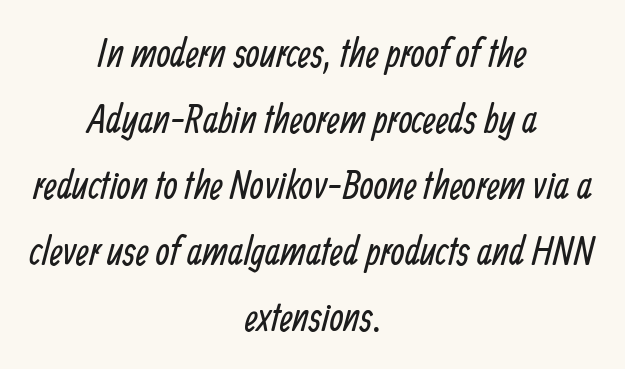
{"serif": "no", "bold": "no", "weight": "regular", "width": "condensed", "stroke_contrast": "low", "x_height": "medium", "monospaced": "no", "underline": "no", "align": "center", "line_spacing": "normal", "line_spacing_ratio": 1.65, "letter_spacing": "normal", "letter_spacing_em": 0.0, "glyph_px": 40}
